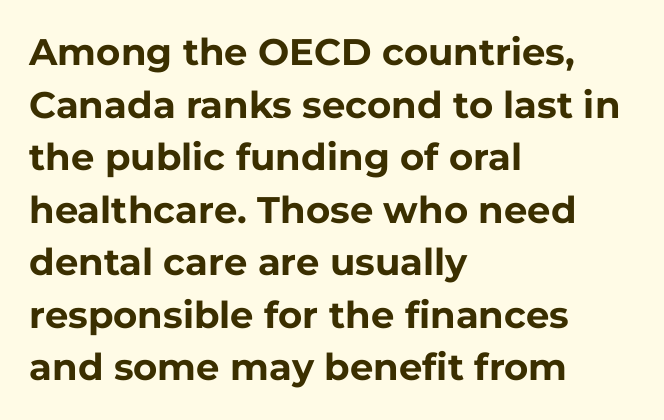
{"serif": "no", "italic": "no", "bold": "yes", "weight": "bold", "width": "normal", "stroke_contrast": "low", "x_height": "medium", "monospaced": "no", "underline": "no", "align": "left", "line_spacing": "normal", "line_spacing_ratio": 1.42, "letter_spacing": "normal", "letter_spacing_em": 0.0, "glyph_px": 37}
